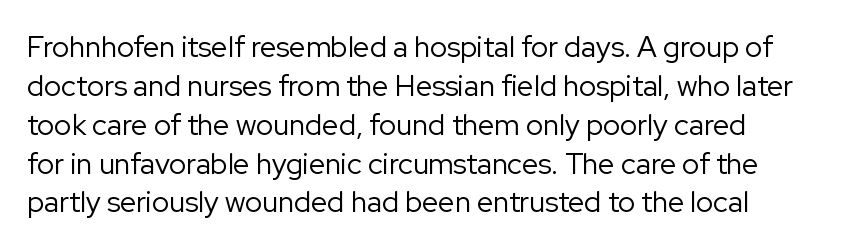
{"serif": "no", "italic": "no", "bold": "no", "weight": "regular", "width": "normal", "stroke_contrast": "low", "x_height": "medium", "monospaced": "no", "underline": "no", "line_spacing": "normal", "line_spacing_ratio": 1.34, "letter_spacing": "normal", "letter_spacing_em": 0.0, "glyph_px": 29}
